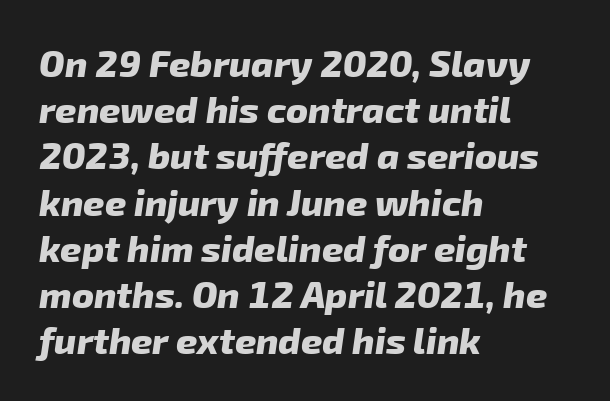
Q: Is the text bold? A: Yes.
Q: Is the typeface a serif or a sans-serif typeface? A: Sans-serif.
Q: Is the text underlined? A: No.
Q: How is the paragraph aligned? A: Left-aligned.
Q: Is the spacing between letters normal or unusually wide? A: Normal.
Q: Is the spacing between lines tight, normal or loose? A: Normal.
Q: Width (condensed, normal, or wide)? A: Normal.
Q: Stroke contrast? A: Low.
Q: x-height? A: Medium.
Q: Monospaced? A: No.
